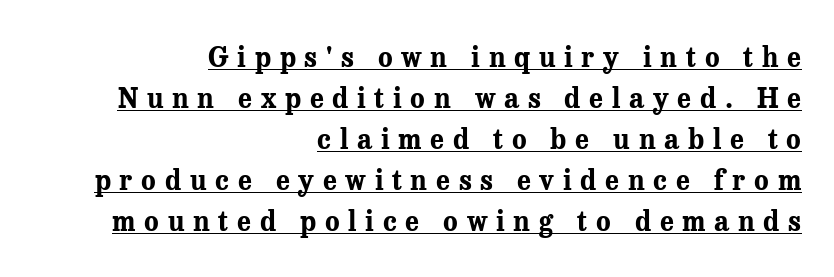
Q: Is the text bold? A: Yes.
Q: Is the text italic (slanted)? A: No, it is upright.
Q: Is the text underlined? A: Yes.
Q: How is the paragraph aligned? A: Right-aligned.
Q: Is the spacing between letters normal or unusually wide? A: Unusually wide.
Q: Is the spacing between lines tight, normal or loose? A: Normal.
